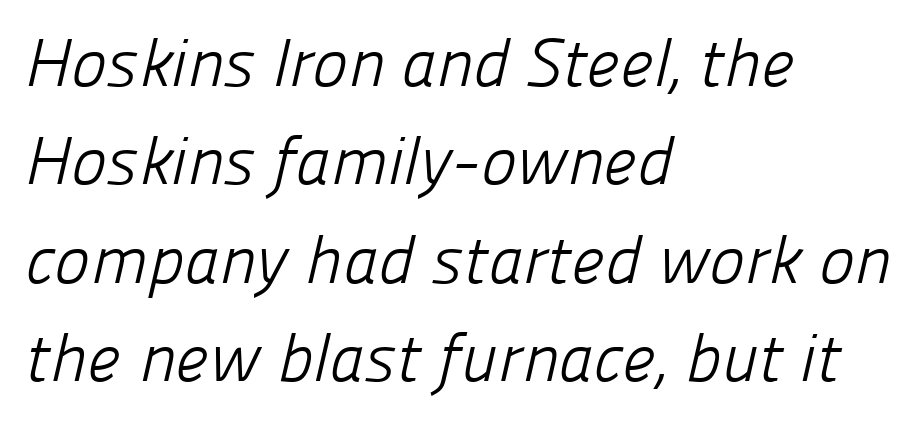
{"serif": "no", "bold": "no", "weight": "light", "width": "normal", "stroke_contrast": "low", "x_height": "medium", "monospaced": "no", "underline": "no", "align": "left", "line_spacing": "normal", "line_spacing_ratio": 1.47, "letter_spacing": "normal", "letter_spacing_em": 0.0, "glyph_px": 67}
